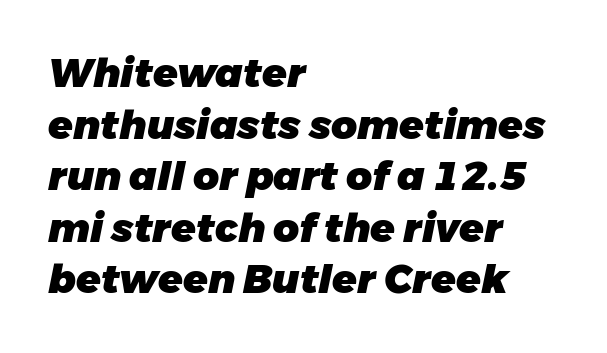
{"italic": "yes", "lean": "right", "slant_degrees": 11, "bold": "yes", "weight": "heavy", "width": "normal", "stroke_contrast": "low", "x_height": "medium", "monospaced": "no", "underline": "no", "align": "left", "line_spacing": "normal", "line_spacing_ratio": 1.29, "letter_spacing": "normal", "letter_spacing_em": 0.0, "glyph_px": 40}
